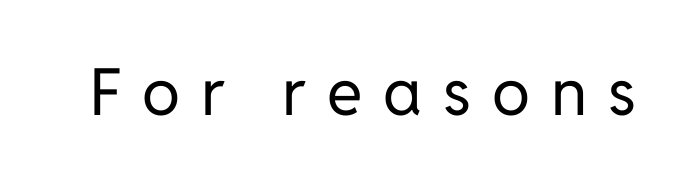
Q: Is the text bold? A: No.
Q: Is the text italic (slanted)? A: No, it is upright.
Q: Is the typeface a serif or a sans-serif typeface? A: Sans-serif.
Q: Is the text underlined? A: No.
Q: Is the spacing between letters normal or unusually wide? A: Unusually wide.
Q: Width (condensed, normal, or wide)? A: Normal.
Q: Stroke contrast? A: Low.
Q: x-height? A: Medium.
Q: Monospaced? A: No.
